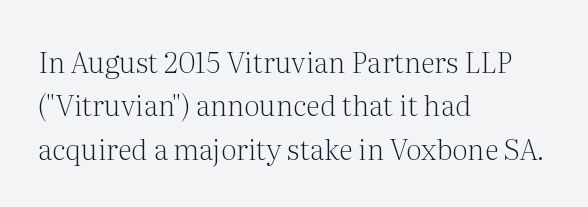
The image shows 29 px light serif type, upright; set left-aligned, normal line spacing (1.5x), normal letter spacing, not underlined; medium stroke contrast and a medium x-height.
